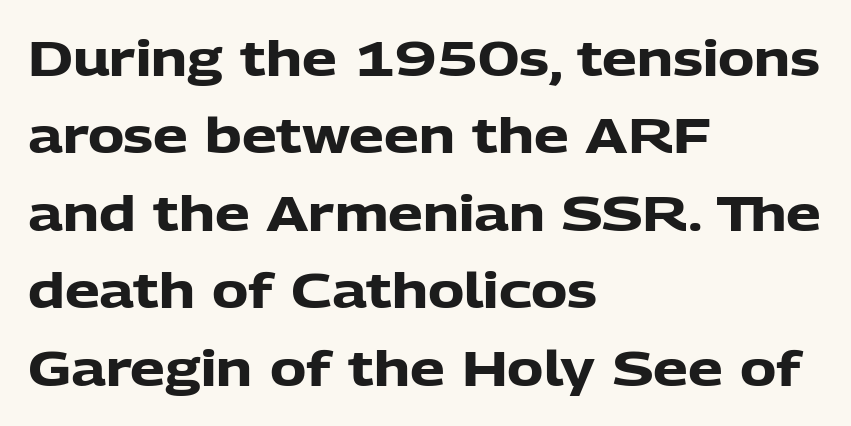
{"serif": "no", "italic": "no", "bold": "yes", "weight": "heavy", "width": "normal", "stroke_contrast": "low", "x_height": "medium", "monospaced": "no", "underline": "no", "align": "left", "line_spacing": "normal", "line_spacing_ratio": 1.58, "letter_spacing": "normal", "letter_spacing_em": 0.0, "glyph_px": 49}
